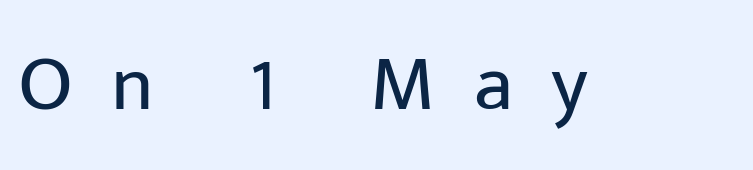
The image shows 80 px regular-weight sans-serif type, upright; set unusually wide letter spacing (+0.48 em), not underlined; low stroke contrast and a medium x-height.
